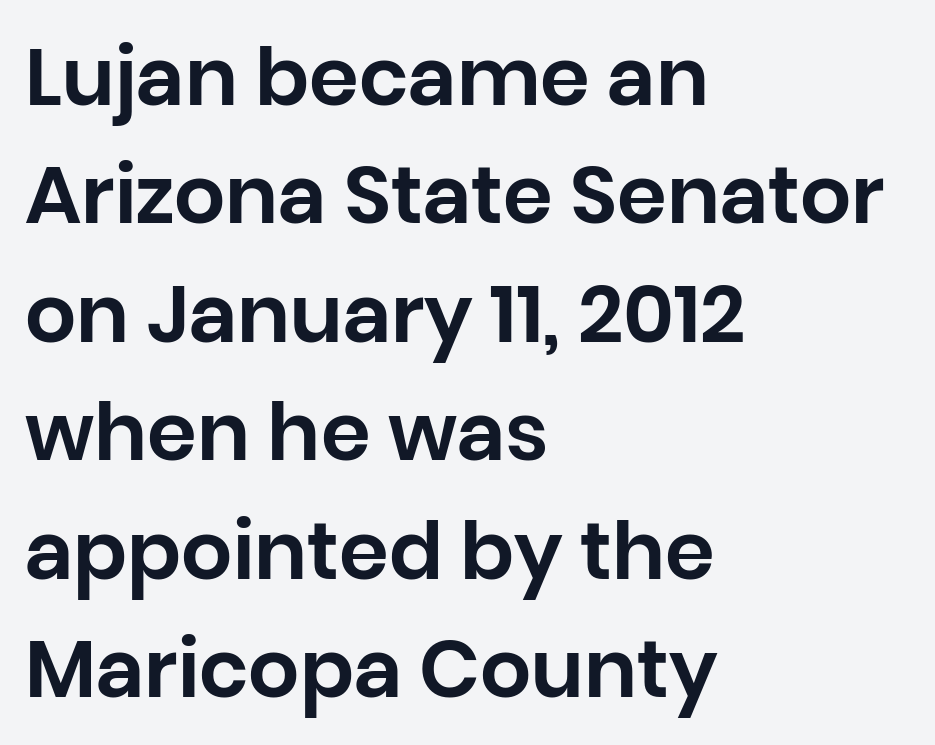
The glyphs in this specimen are sans serif. A classic flush-left, rag-right setting is used for this passage. Between one letter and the next there's only the usual sliver of space. Check the space under the baseline: it is left empty. Looks like regular typesetting: each glyph gets only the width it needs. Every stem runs plumb, perpendicular to the baseline.
